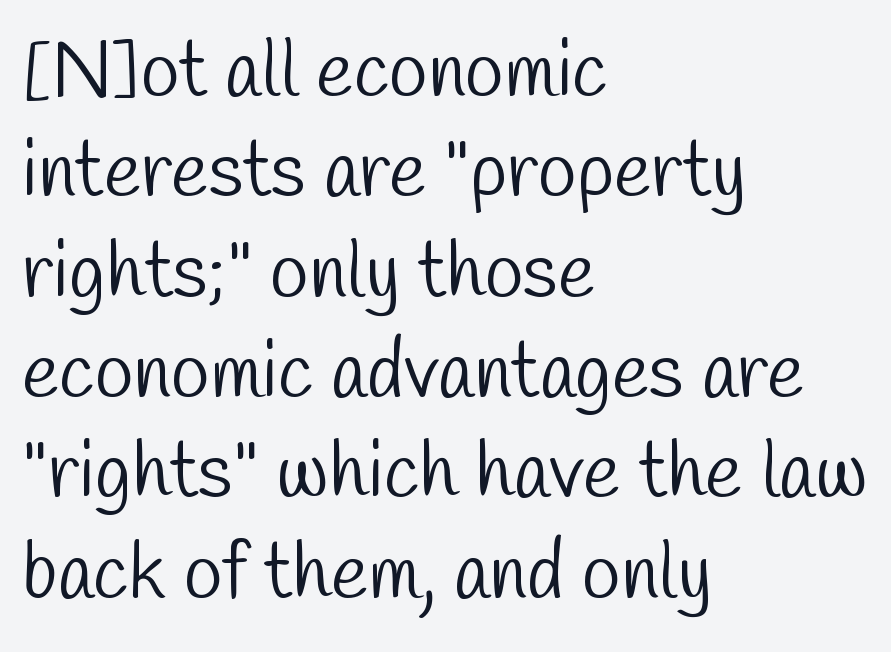
{"serif": "no", "bold": "no", "weight": "light", "width": "condensed", "stroke_contrast": "low", "x_height": "medium", "monospaced": "no", "underline": "no", "align": "left", "line_spacing": "normal", "line_spacing_ratio": 1.27, "letter_spacing": "normal", "letter_spacing_em": 0.0, "glyph_px": 79}
